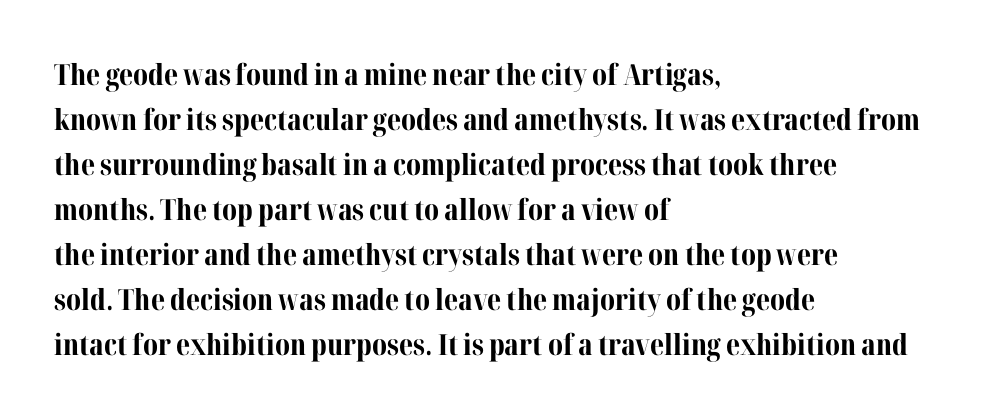
Q: Is the text bold? A: Yes.
Q: Is the text italic (slanted)? A: No, it is upright.
Q: Is the typeface a serif or a sans-serif typeface? A: Serif.
Q: Is the text underlined? A: No.
Q: How is the paragraph aligned? A: Left-aligned.
Q: Is the spacing between letters normal or unusually wide? A: Normal.
Q: Is the spacing between lines tight, normal or loose? A: Normal.
Q: Width (condensed, normal, or wide)? A: Normal.
Q: Stroke contrast? A: Medium.
Q: x-height? A: Medium.
Q: Monospaced? A: No.
